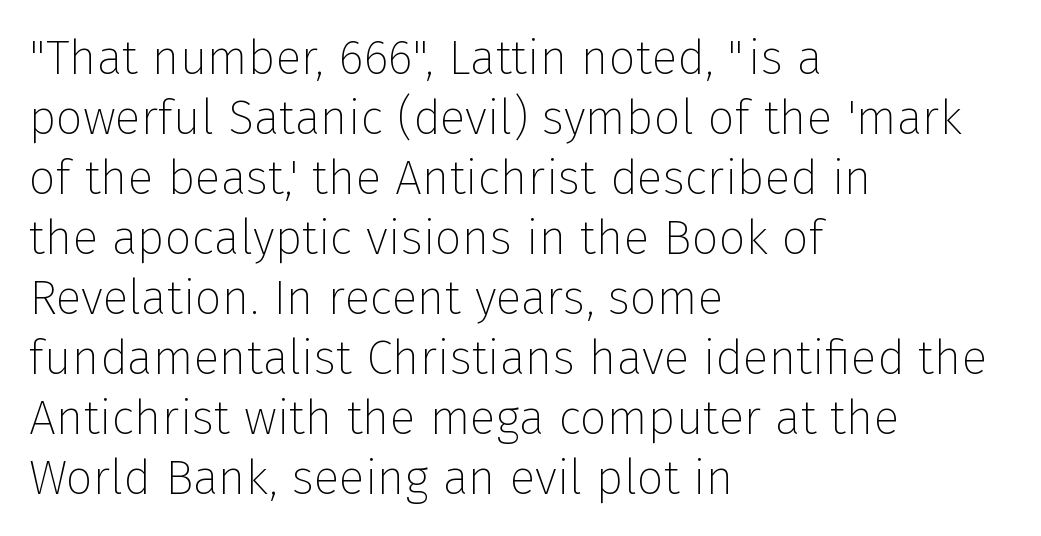
Q: Is the text bold? A: No.
Q: Is the text italic (slanted)? A: No, it is upright.
Q: Is the typeface a serif or a sans-serif typeface? A: Sans-serif.
Q: Is the text underlined? A: No.
Q: How is the paragraph aligned? A: Left-aligned.
Q: Is the spacing between letters normal or unusually wide? A: Normal.
Q: Is the spacing between lines tight, normal or loose? A: Normal.
Q: Width (condensed, normal, or wide)? A: Normal.
Q: Stroke contrast? A: Low.
Q: x-height? A: Medium.
Q: Monospaced? A: No.
